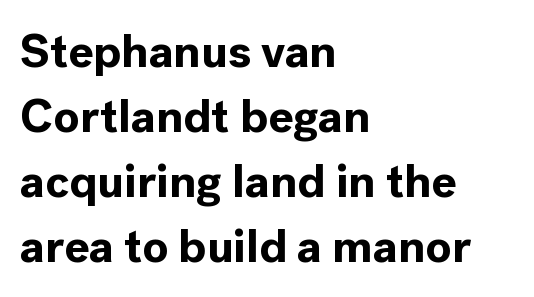
The image shows 47 px bold sans-serif type, upright; set left-aligned, normal line spacing (1.38x), normal letter spacing, not underlined; a medium x-height.
